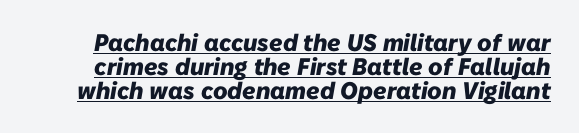
If you measured baseline to baseline, you'd find a short distance. The font is running at its bold setting. Nobody touched the tracking dial on this one. Observe the lean: these are italic letterforms. Is there an underline? Yes — a line sits under the letters.
